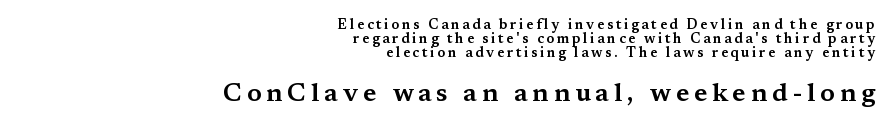
Q: Is the text italic (slanted)? A: No, it is upright.
Q: Is the text underlined? A: No.
Q: How is the paragraph aligned? A: Right-aligned.
Q: Is the spacing between lines tight, normal or loose? A: Tight.
Q: Which block of text is set in a larger size, the first (top) or the second (bottom)? A: The second (bottom) one.
